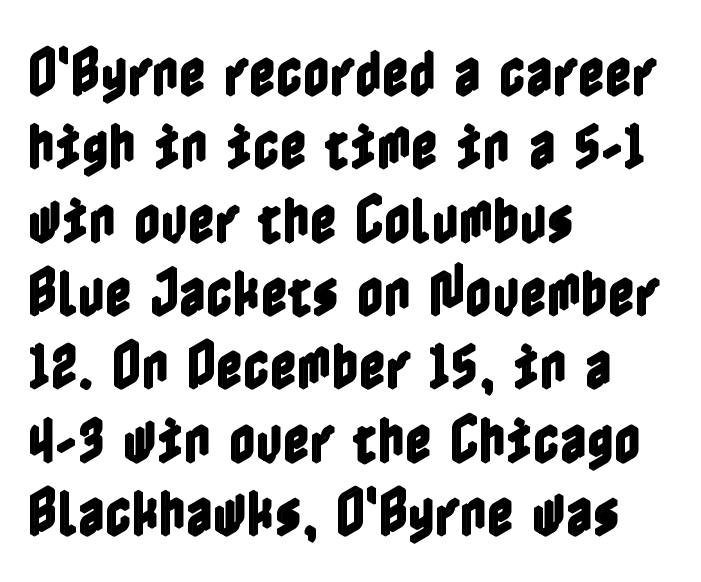
The image shows 52 px condensed type, upright; set left-aligned, normal line spacing (1.41x), normal letter spacing, not underlined; a medium x-height.
